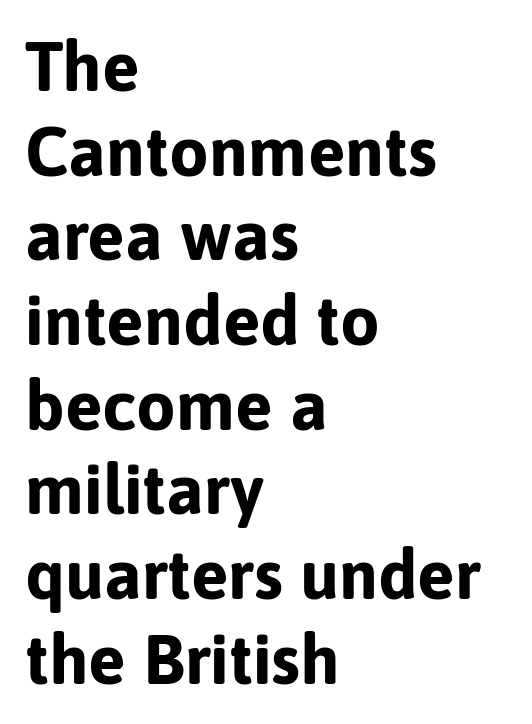
Every row of glyphs begins at an identical x-position on the left. Heavy-handed strokes throughout: this text is bold. Letters rest on an invisible, unmarked baseline. Each letter keeps its own natural width here, so spacing adapts to shape. The face used here is a sans, in the tradition of grotesques and geometrics. These lines were composed using upright roman letters.
